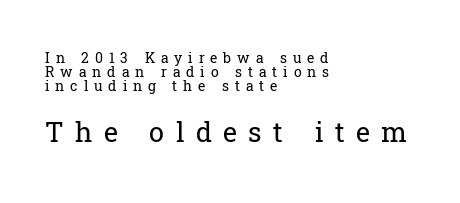
The image shows 27 px text type, upright; set left-aligned, tight line spacing (1.0x), unusually wide letter spacing (+0.42 em), not underlined; the second (bottom) block is 1.93x larger.
